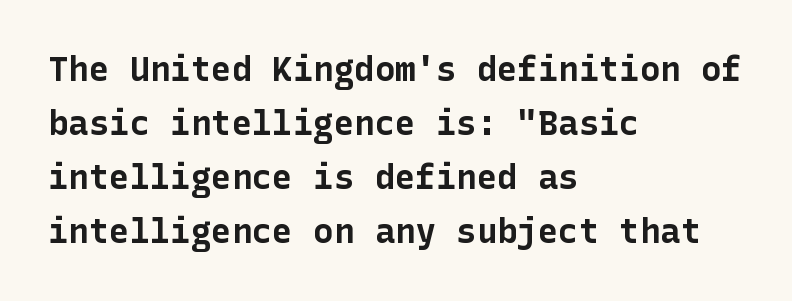
The image shows 34 px bold sans-serif type, upright; set left-aligned, normal line spacing (1.59x), normal letter spacing, not underlined; low stroke contrast and a medium x-height.
